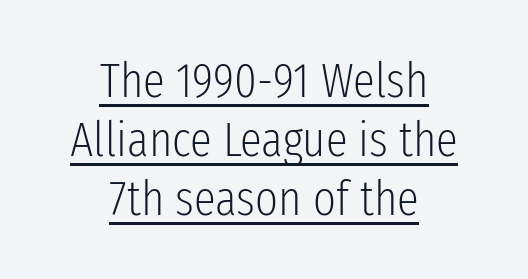
{"serif": "no", "italic": "no", "bold": "no", "weight": "light", "width": "condensed", "stroke_contrast": "low", "x_height": "medium", "monospaced": "no", "underline": "yes", "align": "center", "line_spacing_ratio": 1.2, "letter_spacing": "normal", "letter_spacing_em": 0.0, "glyph_px": 49}
